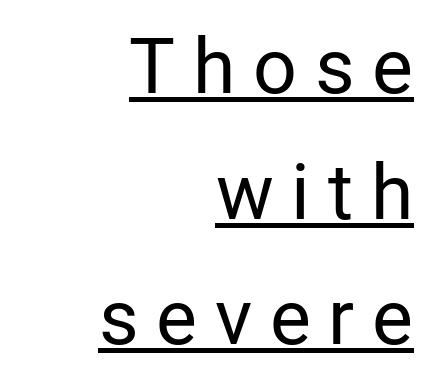
The image shows 77 px regular-weight sans-serif type, upright; set right-aligned, normal line spacing (1.63x), unusually wide letter spacing (+0.23 em), underlined; low stroke contrast and a medium x-height.
